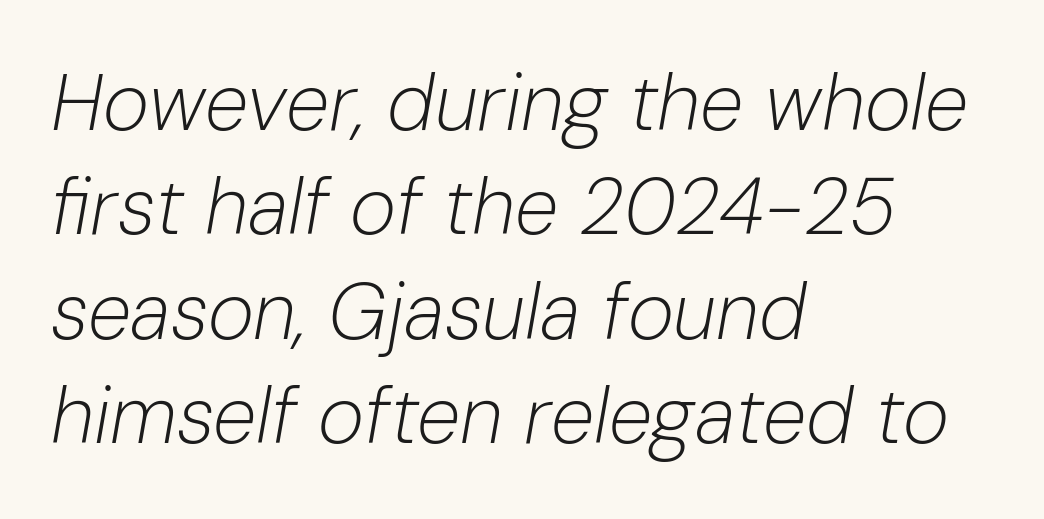
Q: Is the text bold? A: No.
Q: Is the text italic (slanted)? A: Yes, it leans right by about 10 degrees.
Q: Is the text underlined? A: No.
Q: How is the paragraph aligned? A: Left-aligned.
Q: Is the spacing between letters normal or unusually wide? A: Normal.
Q: Is the spacing between lines tight, normal or loose? A: Normal.
Q: Width (condensed, normal, or wide)? A: Normal.
Q: Stroke contrast? A: Low.
Q: x-height? A: Medium.
Q: Monospaced? A: No.
